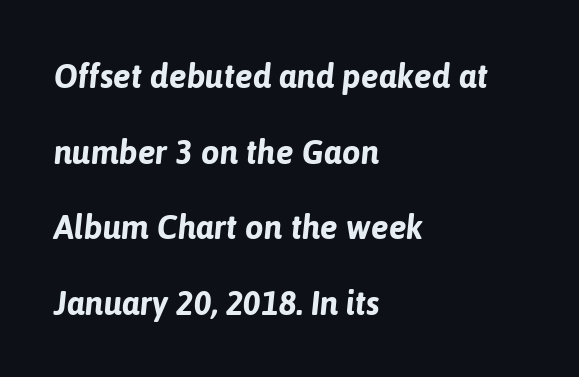
Q: Is the text bold? A: Yes.
Q: Is the text italic (slanted)? A: Yes, it leans right by about 6 degrees.
Q: Is the text underlined? A: No.
Q: How is the paragraph aligned? A: Left-aligned.
Q: Is the spacing between letters normal or unusually wide? A: Normal.
Q: Is the spacing between lines tight, normal or loose? A: Loose.
Q: Width (condensed, normal, or wide)? A: Normal.
Q: Stroke contrast? A: Low.
Q: x-height? A: Medium.
Q: Monospaced? A: No.
